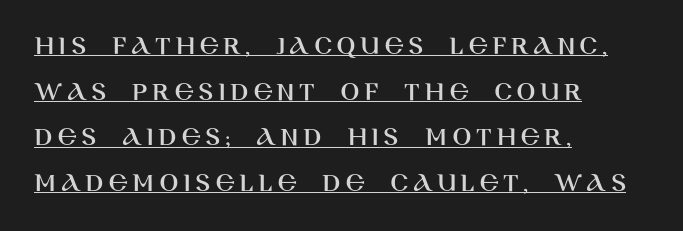
The image shows 28 px sans-serif type, upright; set left-aligned, normal line spacing (1.63x), underlined; high stroke contrast and a large x-height.
